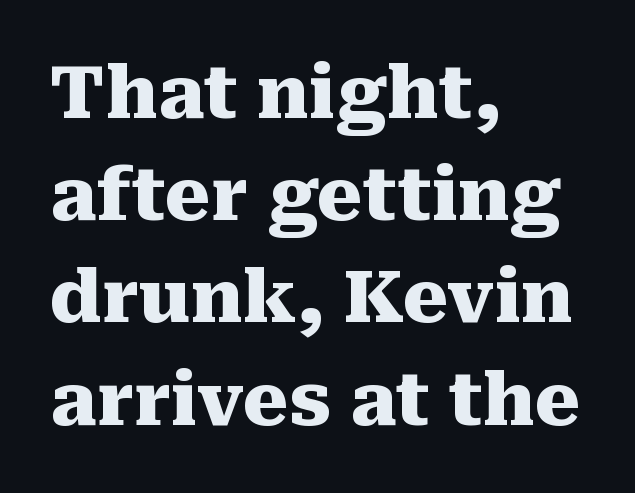
{"serif": "yes", "italic": "no", "bold": "yes", "weight": "heavy", "width": "normal", "stroke_contrast": "medium", "x_height": "medium", "monospaced": "no", "underline": "no", "align": "left", "line_spacing": "normal", "line_spacing_ratio": 1.4, "letter_spacing": "normal", "letter_spacing_em": 0.0, "glyph_px": 73}
